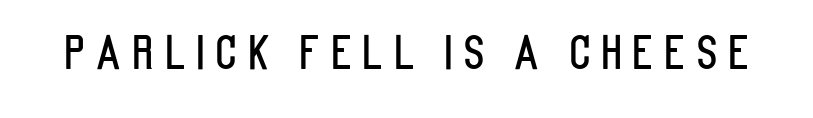
Spacing verdict: proportional, widths tailored to each character. Compared with typical body copy, the letter spacing here is much looser. This rendering features lettering with no underline. Examine the stroke ends and you'll find no serifs. Do the letters lean? They stand straight.
